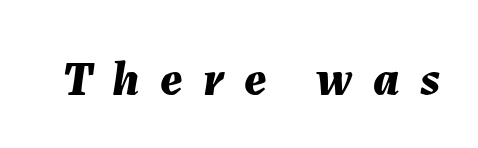
{"italic": "yes", "lean": "right", "slant_degrees": 7, "bold": "yes", "weight": "bold", "width": "normal", "stroke_contrast": "medium", "x_height": "medium", "monospaced": "no", "underline": "no", "letter_spacing": "wide", "letter_spacing_em": 0.42, "glyph_px": 49}
